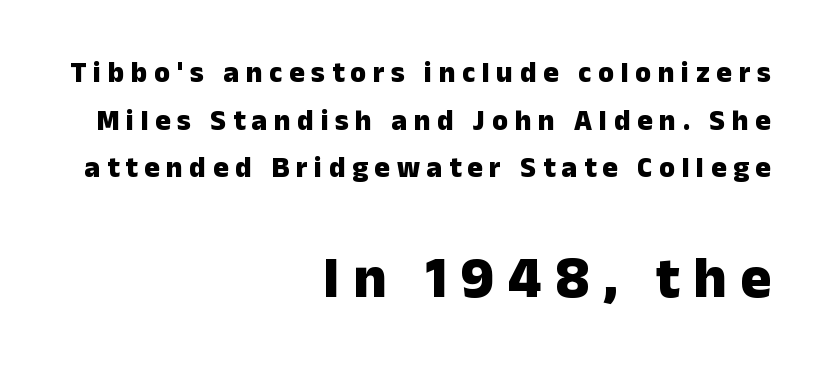
Horizontal alignment here is rightward, an uncommon choice for prose. Lines of text with bare space underneath. This is roman type, the default non-slanted kind. This sample has the flowing, uneven cadence of proportional lettering. How would I describe the line gaps? Plain and ordinary.
